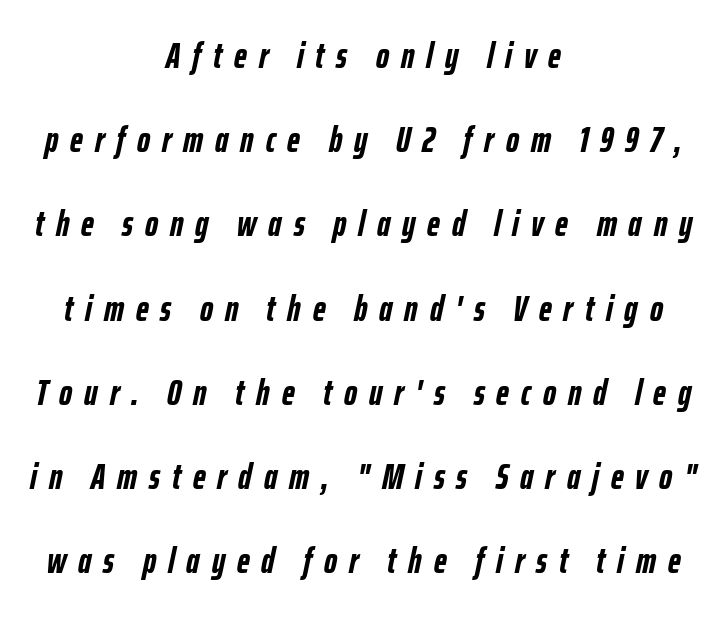
Q: Is the text bold? A: Yes.
Q: Is the text italic (slanted)? A: Yes, it leans right by about 12 degrees.
Q: Is the text underlined? A: No.
Q: How is the paragraph aligned? A: Centered.
Q: Is the spacing between letters normal or unusually wide? A: Unusually wide.
Q: Is the spacing between lines tight, normal or loose? A: Loose.
Q: Width (condensed, normal, or wide)? A: Condensed.
Q: Stroke contrast? A: Low.
Q: x-height? A: Medium.
Q: Monospaced? A: No.
